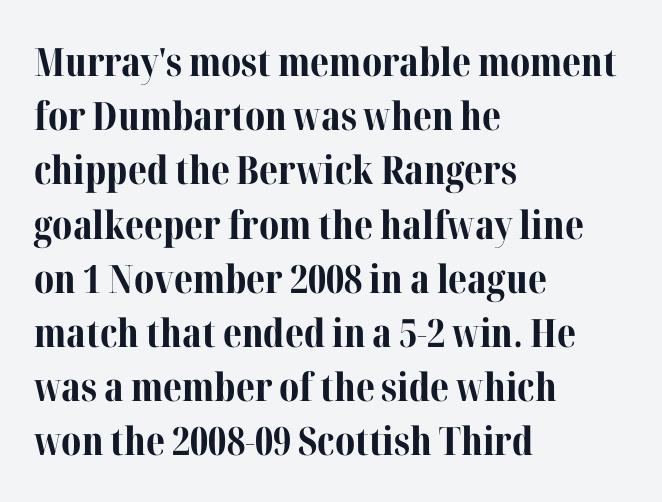
The image shows 39 px bold serif type, upright; set left-aligned, normal line spacing (1.39x), normal letter spacing, not underlined; medium stroke contrast and a medium x-height.
